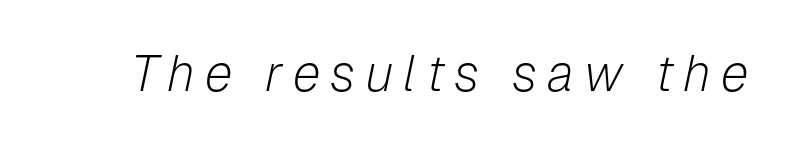
The image shows 50 px light type, italic (leaning right); set unusually wide letter spacing (+0.2 em), not underlined; low stroke contrast and a medium x-height.
